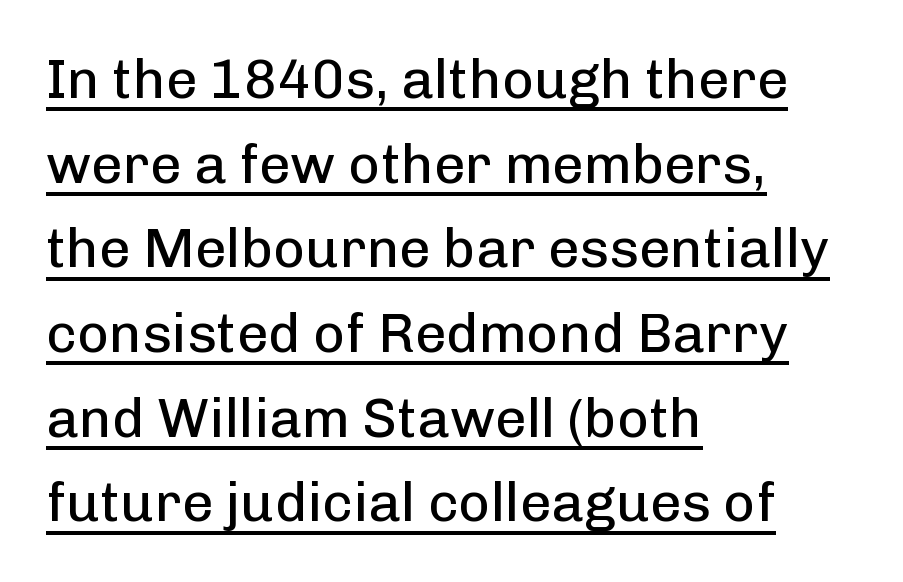
The image shows 55 px regular-weight sans-serif type, upright; set left-aligned, normal line spacing (1.54x), normal letter spacing, underlined; low stroke contrast and a medium x-height.
